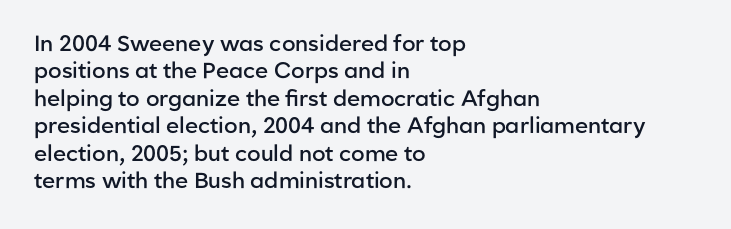
Q: Is the text bold? A: Semi-bold.
Q: Is the text italic (slanted)? A: No, it is upright.
Q: Is the text underlined? A: No.
Q: How is the paragraph aligned? A: Left-aligned.
Q: Is the spacing between letters normal or unusually wide? A: Normal.
Q: Is the spacing between lines tight, normal or loose? A: Normal.
